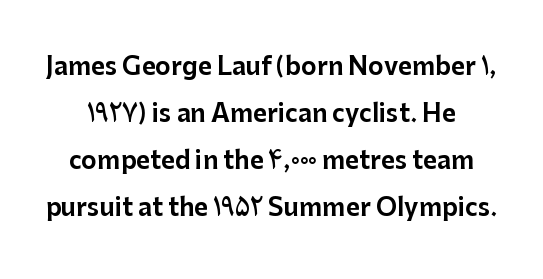
Interline gaps are noticeably wide in this sample. The lettering stays uniformly vertical, giving the passage a roman look. The line texture is even and compact thanks to regular tracking. Descenders are the only things crossing below the line.
